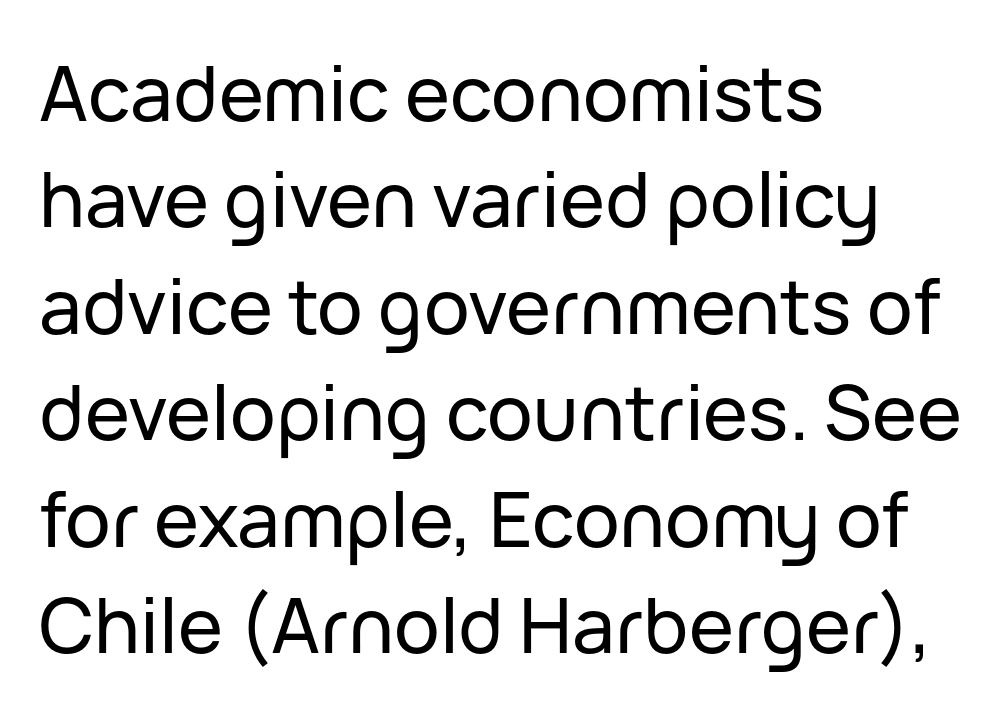
The image shows 76 px sans-serif type, upright; set left-aligned, normal line spacing (1.4x), normal letter spacing, not underlined; low stroke contrast and a medium x-height.
